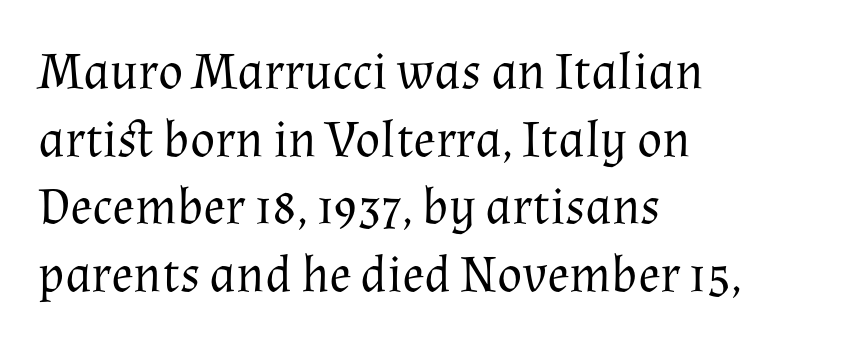
Q: Is the text bold? A: No.
Q: Is the text italic (slanted)? A: No, it is upright.
Q: Is the typeface a serif or a sans-serif typeface? A: Serif.
Q: Is the text underlined? A: No.
Q: How is the paragraph aligned? A: Left-aligned.
Q: Is the spacing between letters normal or unusually wide? A: Normal.
Q: Is the spacing between lines tight, normal or loose? A: Normal.
Q: Width (condensed, normal, or wide)? A: Normal.
Q: Stroke contrast? A: Medium.
Q: x-height? A: Medium.
Q: Monospaced? A: No.
